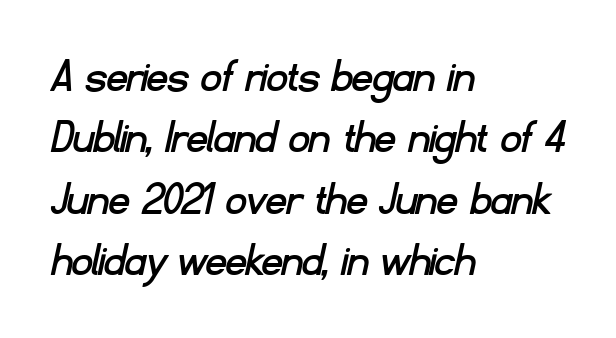
The foot of each line stays bare and open. Look at the bottom of the vertical strokes: they stop flat, with no serifs. The lines in this sample share a left origin and differ only in where they stop. Each letter keeps its own natural width here, so spacing adapts to shape. Compared with typical body copy, the letter spacing here is the same.
